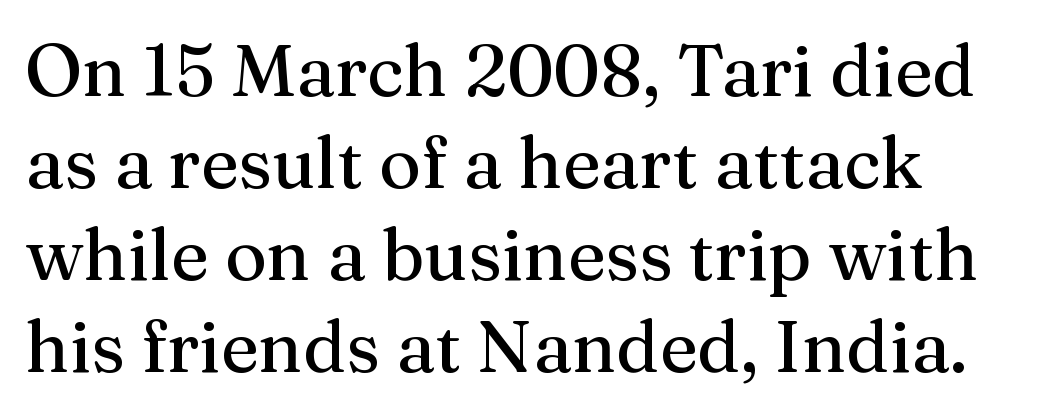
Classification — serif. Baseline-to-baseline distance is the conventional proportion of letter height. Quick note: underline off. Students, note that the glyphs here touch the page at normal intervals.
